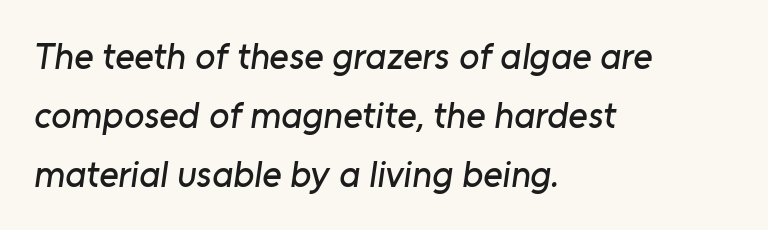
The horizontal fit of the characters is conventional and even. Anything drawn beneath the words? Only blank space. All the whitespace from short lines collects on the right. The vertical gap from one line to the next is medium.
